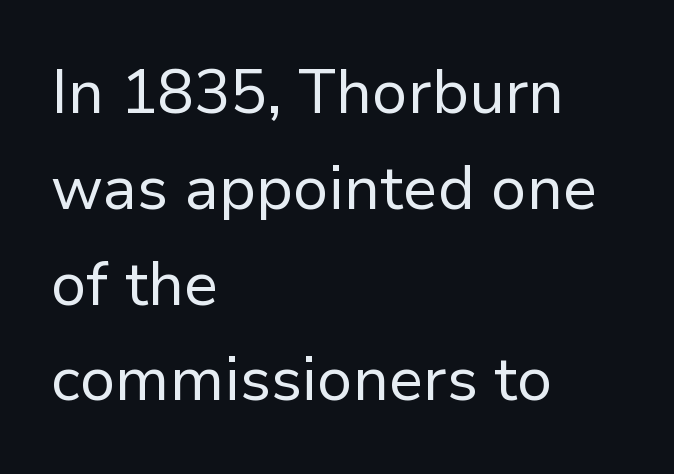
Q: Is the text bold? A: No.
Q: Is the text italic (slanted)? A: No, it is upright.
Q: Is the typeface a serif or a sans-serif typeface? A: Sans-serif.
Q: Is the text underlined? A: No.
Q: How is the paragraph aligned? A: Left-aligned.
Q: Is the spacing between letters normal or unusually wide? A: Normal.
Q: Is the spacing between lines tight, normal or loose? A: Normal.
Q: Width (condensed, normal, or wide)? A: Normal.
Q: Stroke contrast? A: Low.
Q: x-height? A: Medium.
Q: Monospaced? A: No.
